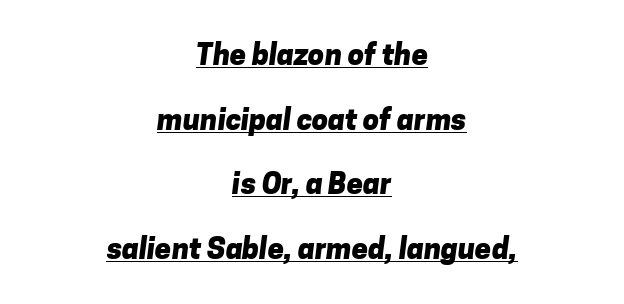
{"serif": "no", "bold": "yes", "weight": "heavy", "width": "normal", "stroke_contrast": "low", "x_height": "medium", "monospaced": "no", "underline": "yes", "align": "center", "line_spacing": "loose", "line_spacing_ratio": 2.23, "letter_spacing": "normal", "letter_spacing_em": 0.0, "glyph_px": 29}
